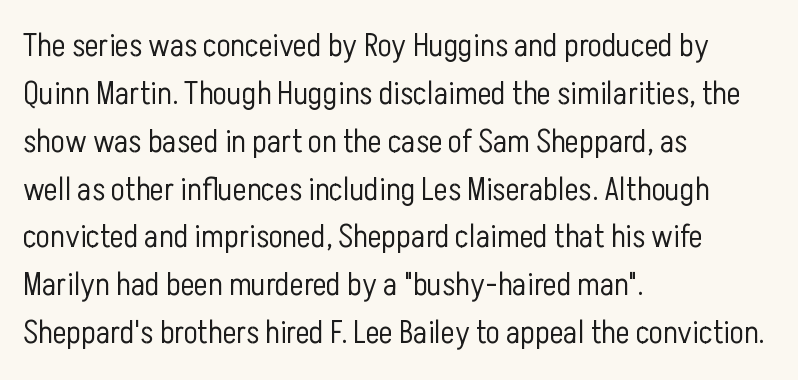
The designer went with a sans here, leaving each stem footless. Is the letter spacing exaggerated? No — it looks like the ordinary default. One-word summary of the alignment: left. On a weight scale, this lands at 450 or below. Does the lettering tilt? It doesn't — this is upright.
